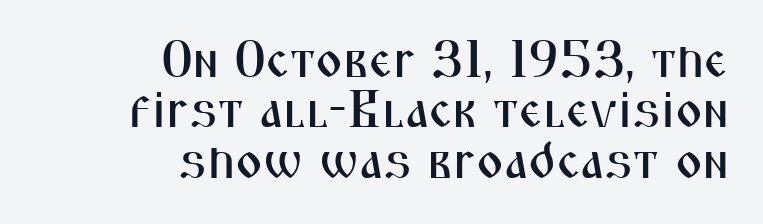
The letters advance in unequal steps, a hallmark of proportional type. Is there any slant? The stems are plumb. Which margin do the lines hug? The right one — the left edge is uneven. This sample trades vertical openness for compactness between lines. Anything drawn beneath the words? Only blank space.
